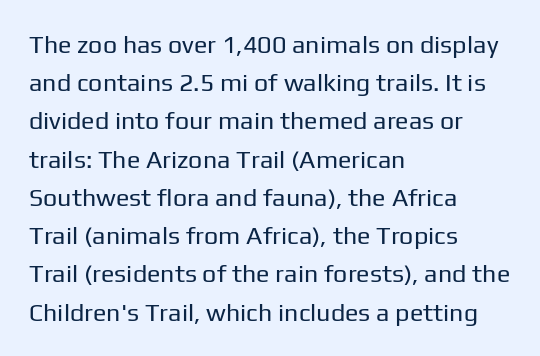
The image shows 25 px text type, upright; set left-aligned, normal line spacing (1.53x), normal letter spacing, not underlined.
